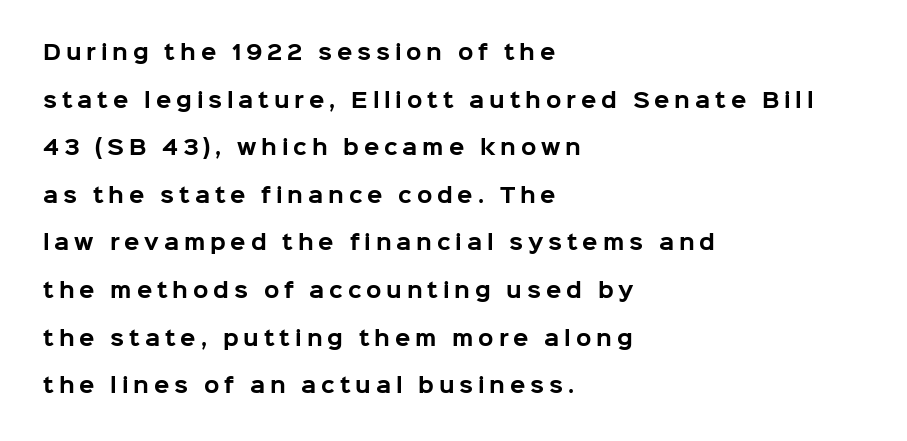
{"italic": "no", "bold": "yes", "underline": "no", "align": "left", "line_spacing": "loose", "line_spacing_ratio": 2.38, "letter_spacing": "wide", "letter_spacing_em": 0.24, "glyph_px": 20}
